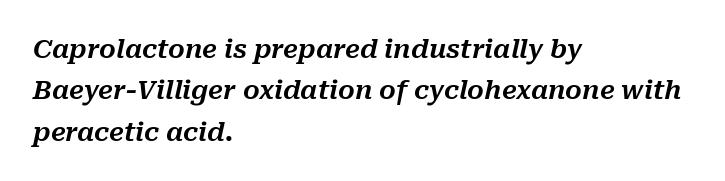
Check under the words: just untouched page. The rows are spaced the way most documents space them. Leftover space on each line is placed entirely after the last word. Here the glyphs are tracked normally, forming tight word shapes.
